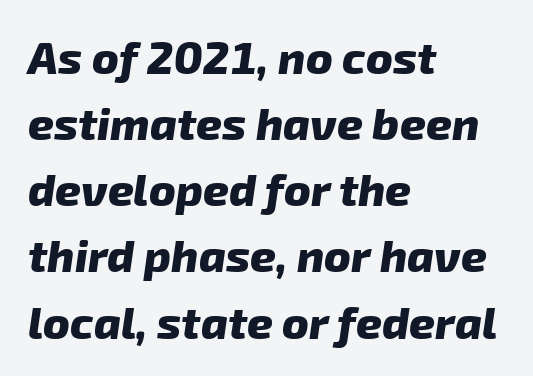
Q: Is the text bold? A: Yes.
Q: Is the typeface a serif or a sans-serif typeface? A: Sans-serif.
Q: Is the text underlined? A: No.
Q: How is the paragraph aligned? A: Left-aligned.
Q: Is the spacing between letters normal or unusually wide? A: Normal.
Q: Is the spacing between lines tight, normal or loose? A: Normal.
Q: Width (condensed, normal, or wide)? A: Normal.
Q: Stroke contrast? A: Low.
Q: x-height? A: Medium.
Q: Monospaced? A: No.
